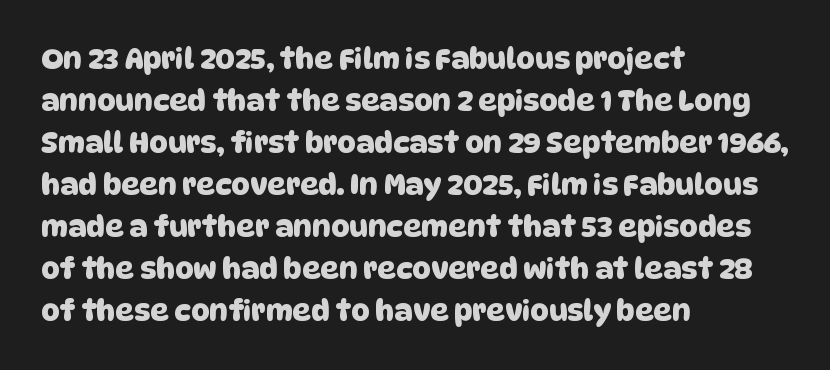
The image shows 29 px sans-serif type; set left-aligned, normal line spacing (1.45x), normal letter spacing, not underlined; low stroke contrast and a large x-height.
